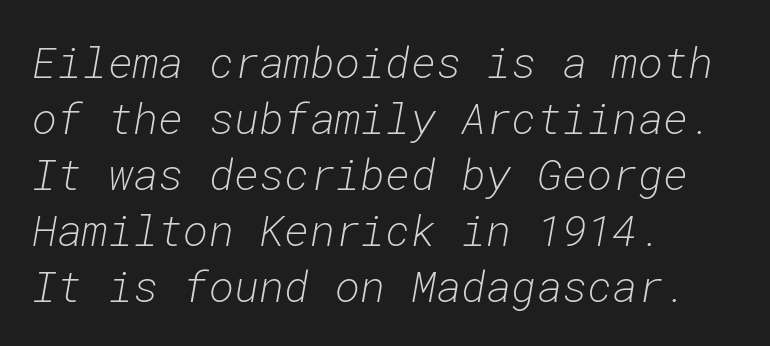
{"italic": "yes", "lean": "right", "slant_degrees": 10, "bold": "no", "weight": "light", "width": "normal", "stroke_contrast": "low", "x_height": "medium", "monospaced": "yes", "underline": "no", "align": "left", "line_spacing": "normal", "line_spacing_ratio": 1.3, "letter_spacing": "normal", "letter_spacing_em": 0.0, "glyph_px": 43}
